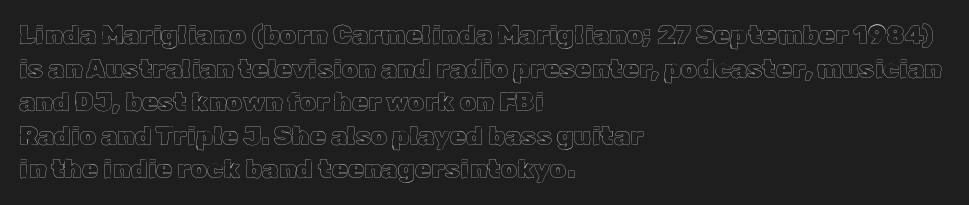
Q: Is the text italic (slanted)? A: No, it is upright.
Q: Is the text underlined? A: No.
Q: How is the paragraph aligned? A: Left-aligned.
Q: Is the spacing between letters normal or unusually wide? A: Normal.
Q: Is the spacing between lines tight, normal or loose? A: Normal.
